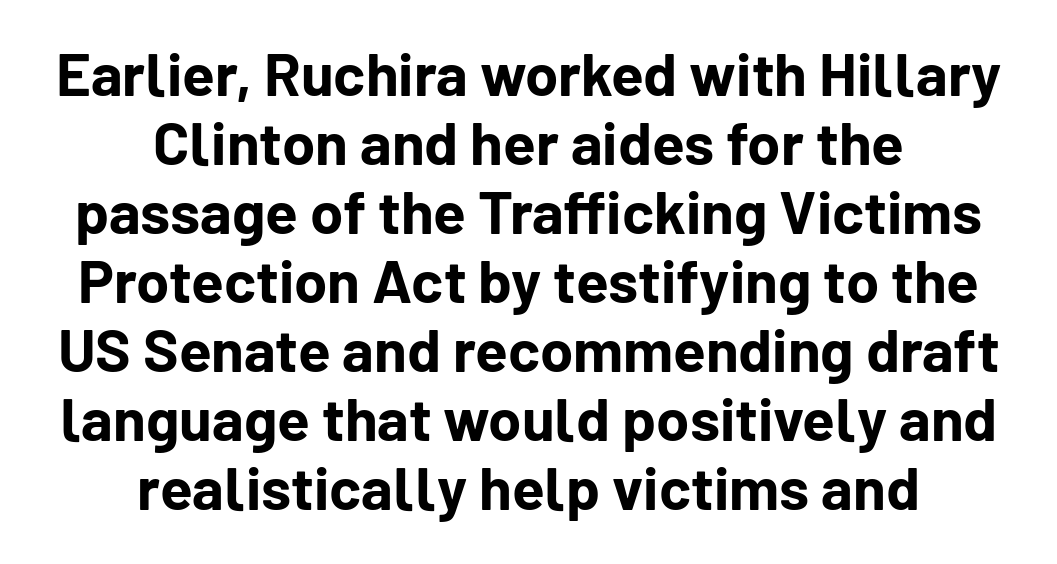
The image shows 60 px bold sans-serif type, upright; set centered, tight line spacing (1.15x), normal letter spacing, not underlined; low stroke contrast and a medium x-height.
